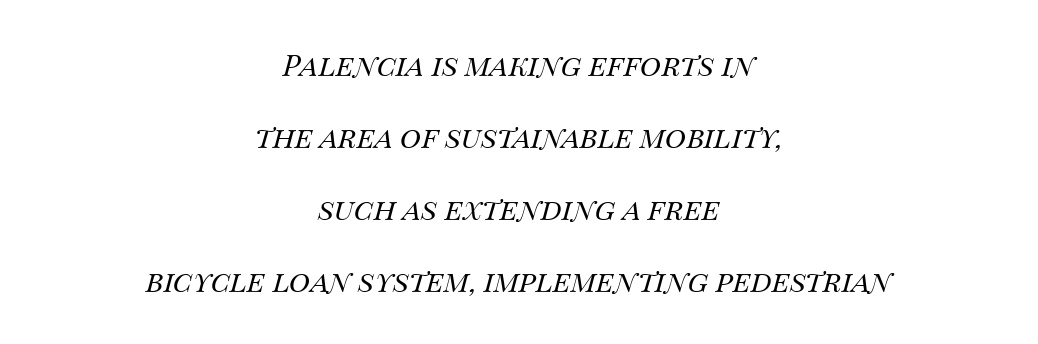
{"italic": "yes", "lean": "right", "slant_degrees": 14, "bold": "no", "weight": "regular", "width": "normal", "stroke_contrast": "medium", "x_height": "large", "monospaced": "no", "underline": "no", "align": "center", "line_spacing": "loose", "line_spacing_ratio": 2.48, "letter_spacing": "normal", "letter_spacing_em": 0.0, "glyph_px": 29}
